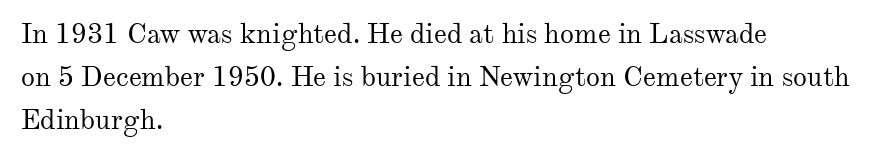
{"serif": "yes", "italic": "no", "bold": "no", "weight": "regular", "width": "normal", "stroke_contrast": "medium", "x_height": "small", "monospaced": "no", "underline": "no", "align": "left", "line_spacing": "normal", "line_spacing_ratio": 1.53, "letter_spacing": "normal", "letter_spacing_em": 0.0, "glyph_px": 28}
